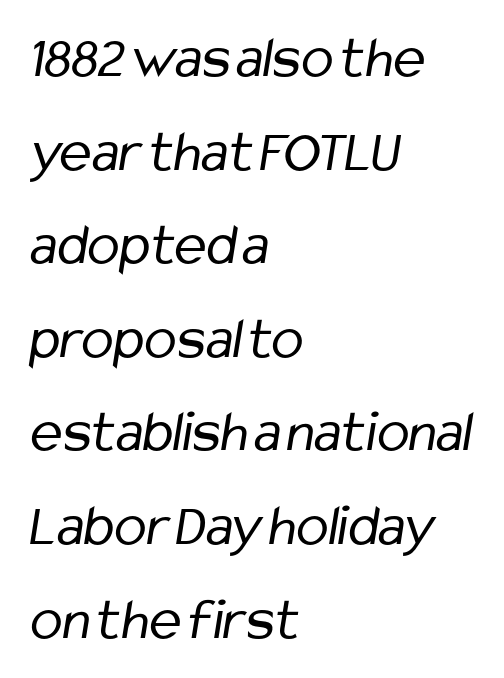
{"serif": "no", "bold": "no", "weight": "regular", "width": "condensed", "stroke_contrast": "low", "x_height": "medium", "monospaced": "no", "underline": "no", "align": "left", "line_spacing": "normal", "line_spacing_ratio": 1.56, "letter_spacing": "normal", "letter_spacing_em": 0.0, "glyph_px": 60}
